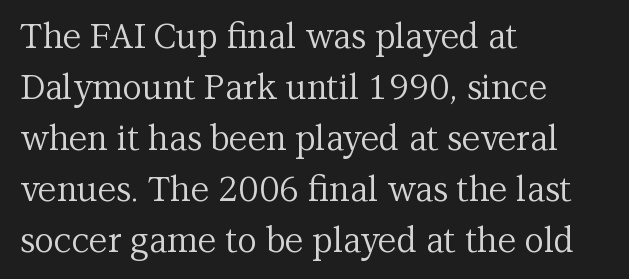
The image shows 34 px regular-weight serif type, upright; set left-aligned, normal line spacing (1.5x), normal letter spacing, not underlined; medium stroke contrast and a medium x-height.
